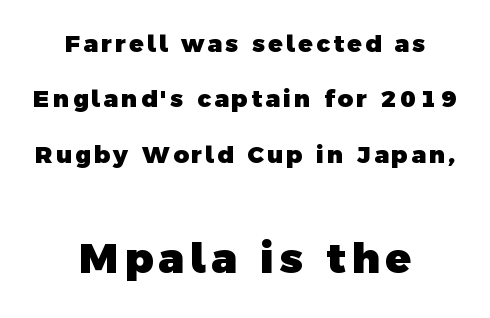
The image shows 42 px heavy sans-serif type; set centered, loose line spacing (2.31x), not underlined; the second (bottom) block is 1.75x larger; a medium x-height.
